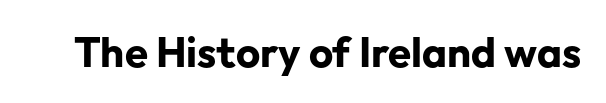
Q: Is the text bold? A: Yes.
Q: Is the text italic (slanted)? A: No, it is upright.
Q: Is the typeface a serif or a sans-serif typeface? A: Sans-serif.
Q: Is the text underlined? A: No.
Q: Is the spacing between letters normal or unusually wide? A: Normal.
Q: Width (condensed, normal, or wide)? A: Normal.
Q: Stroke contrast? A: Low.
Q: x-height? A: Medium.
Q: Monospaced? A: No.
